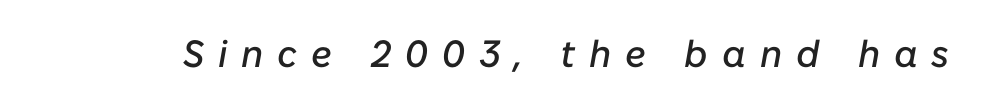
The image shows 38 px text type, italic (leaning right); set unusually wide letter spacing (+0.37 em), not underlined; low stroke contrast and a medium x-height.
